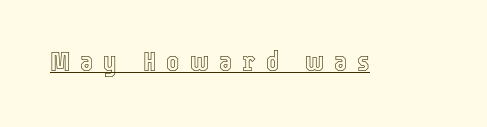
The image shows 28 px condensed type, upright; set unusually wide letter spacing (+0.36 em), underlined; a medium x-height.
